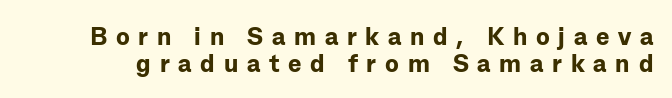
The image shows 25 px bold type, upright; set tight line spacing (1.1x), unusually wide letter spacing (+0.35 em), not underlined.
